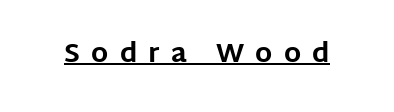
Q: Is the text bold? A: Yes.
Q: Is the text italic (slanted)? A: No, it is upright.
Q: Is the text underlined? A: Yes.
Q: Is the spacing between letters normal or unusually wide? A: Unusually wide.
